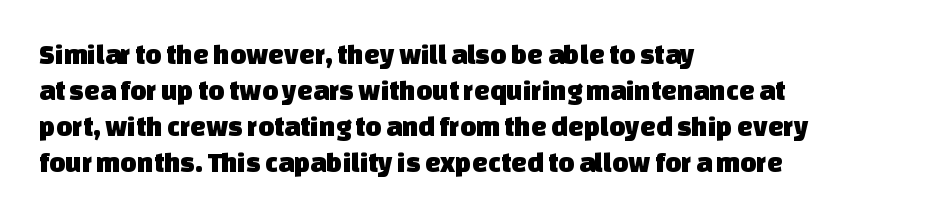
Font category for this specimen: sans-serif. Summary of vertical rhythm: regular, with standard interline spacing. Layout note: lines flush left. Each row of text sits above clean, open space. Character widths vary here, with narrow letters taking less room than wide ones. Short note: letters normally spaced.
